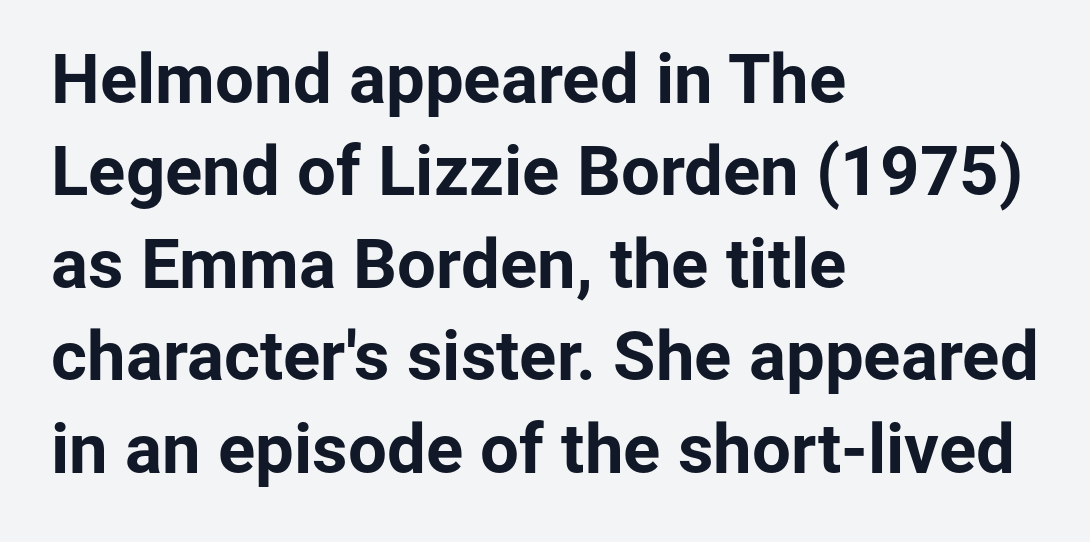
Q: Is the text bold? A: Yes.
Q: Is the text italic (slanted)? A: No, it is upright.
Q: Is the typeface a serif or a sans-serif typeface? A: Sans-serif.
Q: Is the text underlined? A: No.
Q: How is the paragraph aligned? A: Left-aligned.
Q: Is the spacing between letters normal or unusually wide? A: Normal.
Q: Is the spacing between lines tight, normal or loose? A: Normal.
Q: Width (condensed, normal, or wide)? A: Normal.
Q: Stroke contrast? A: Low.
Q: x-height? A: Medium.
Q: Monospaced? A: No.
